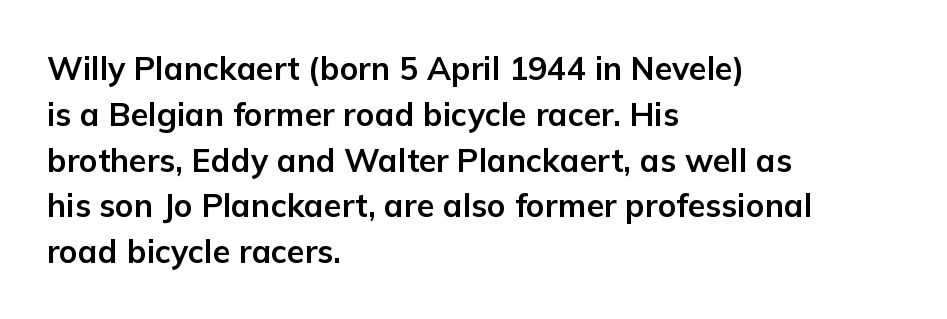
The image shows 32 px bold sans-serif type, upright; set left-aligned, normal line spacing (1.43x), normal letter spacing, not underlined; low stroke contrast and a medium x-height.
